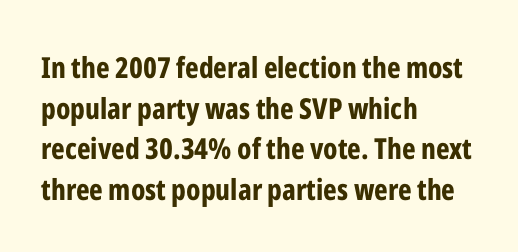
The image shows 29 px bold, condensed sans-serif type, upright; set left-aligned, normal line spacing (1.4x), normal letter spacing, not underlined; low stroke contrast and a medium x-height.
